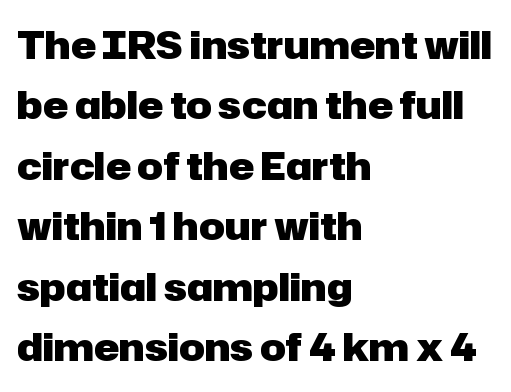
{"serif": "no", "italic": "no", "bold": "yes", "weight": "heavy", "width": "normal", "stroke_contrast": "low", "x_height": "medium", "monospaced": "no", "underline": "no", "align": "left", "line_spacing": "normal", "line_spacing_ratio": 1.59, "letter_spacing": "normal", "letter_spacing_em": 0.0, "glyph_px": 38}
